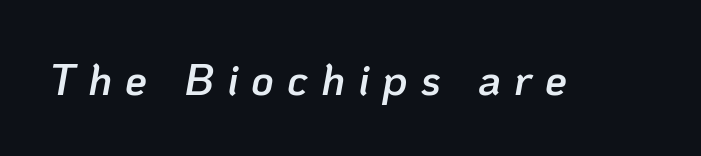
The image shows 44 px semibold type, italic (leaning right); set unusually wide letter spacing (+0.29 em), not underlined; low stroke contrast and a medium x-height.
